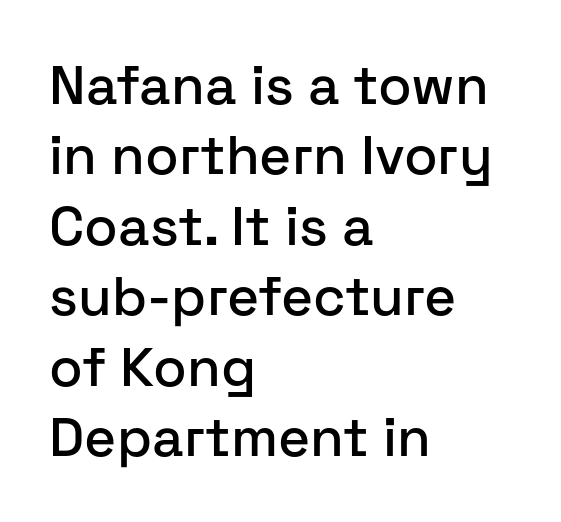
Q: Is the text italic (slanted)? A: No, it is upright.
Q: Is the typeface a serif or a sans-serif typeface? A: Sans-serif.
Q: Is the text underlined? A: No.
Q: How is the paragraph aligned? A: Left-aligned.
Q: Is the spacing between letters normal or unusually wide? A: Normal.
Q: Is the spacing between lines tight, normal or loose? A: Normal.
Q: Width (condensed, normal, or wide)? A: Normal.
Q: Stroke contrast? A: Low.
Q: x-height? A: Medium.
Q: Monospaced? A: No.
